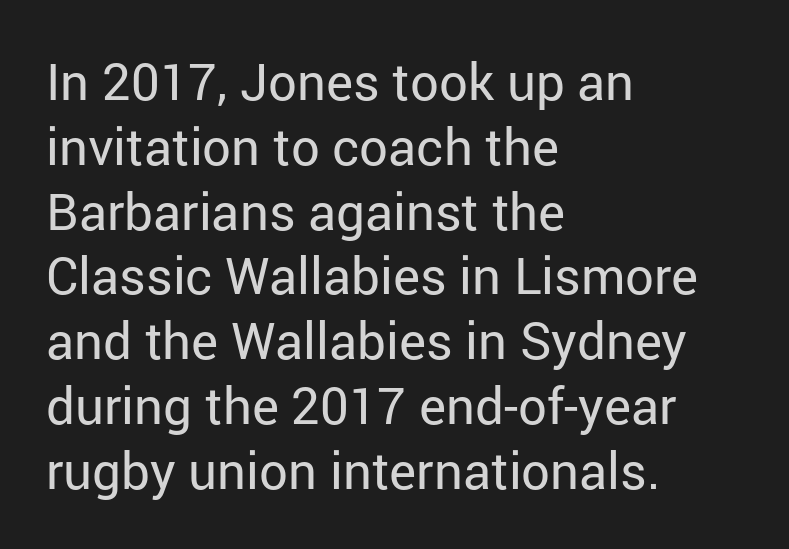
The image shows 51 px regular-weight sans-serif type, upright; set left-aligned, normal line spacing (1.27x), normal letter spacing, not underlined; low stroke contrast and a medium x-height.
